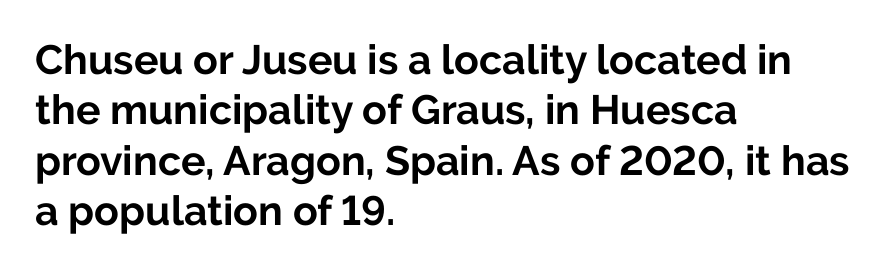
The characters look thick and weighty, a clear bold. The horizontal fit of the characters is conventional and even. Typeset ragged right — the left edge is the straight one. The words here are not underlined.
